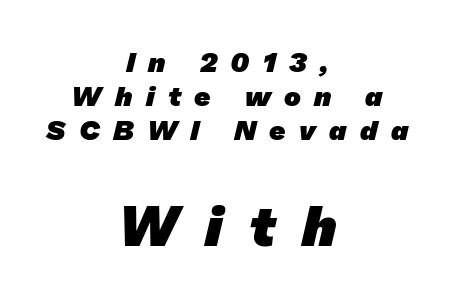
The image shows 56 px heavy sans-serif type; set centered, line spacing 1.21x, unusually wide letter spacing (+0.48 em), not underlined; the second (bottom) block is 2.0x larger; low stroke contrast and a medium x-height.
